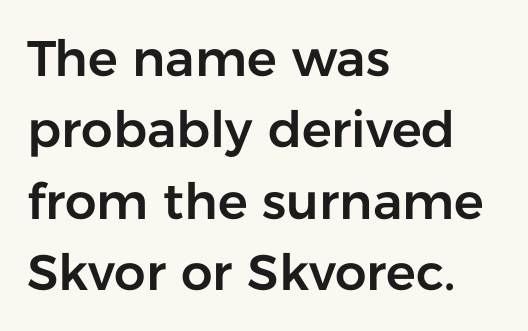
The image shows 50 px sans-serif type, upright; set left-aligned, normal line spacing (1.43x), normal letter spacing, not underlined; low stroke contrast and a medium x-height.
